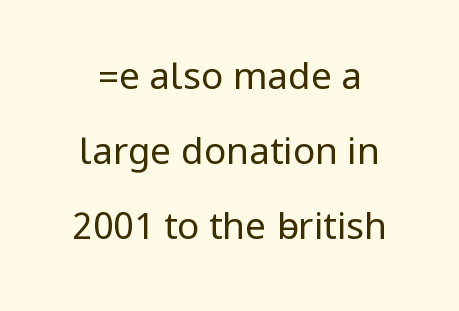
The image shows 37 px regular-weight, condensed sans-serif type, upright; set loose line spacing (2.03x), normal letter spacing, not underlined; low stroke contrast.
